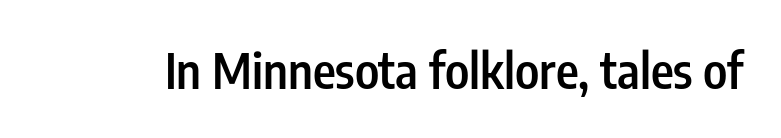
The image shows 49 px semibold, condensed sans-serif type, upright; set normal letter spacing, not underlined; low stroke contrast and a medium x-height.
